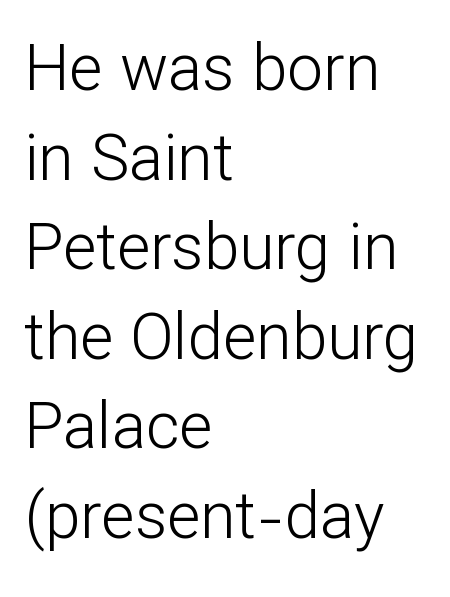
The image shows 64 px light sans-serif type, upright; set left-aligned, normal line spacing (1.4x), normal letter spacing, not underlined; low stroke contrast and a medium x-height.
